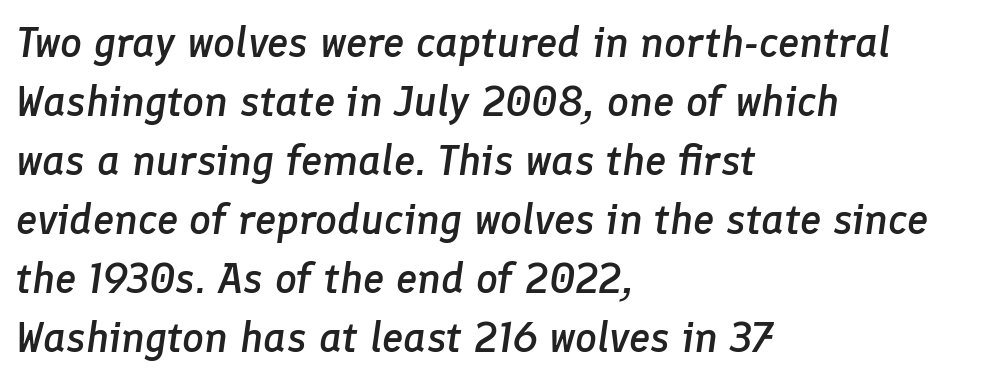
{"italic": "yes", "lean": "right", "slant_degrees": 8, "bold": "semi", "weight": "semibold", "width": "normal", "stroke_contrast": "low", "x_height": "medium", "monospaced": "no", "underline": "no", "align": "left", "line_spacing": "normal", "line_spacing_ratio": 1.37, "letter_spacing": "normal", "letter_spacing_em": 0.0, "glyph_px": 43}
